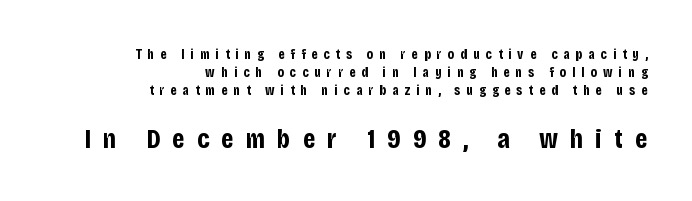
Which of the two is more prominent by size? The second, at the bottom. This rendering employs a face without finishing strokes, i.e., a sans-serif. The rendering inserts visible extra space after every character. On the weight axis this lands at bold, roughly 700. In terms of leading, this rendering sits right in the middle. Line ends are locked; line starts wander.
